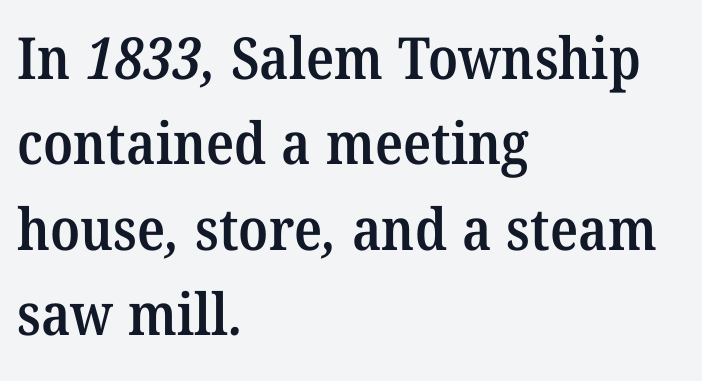
Q: Is the text bold? A: Semi-bold.
Q: Is the typeface a serif or a sans-serif typeface? A: Serif.
Q: Is the text underlined? A: No.
Q: How is the paragraph aligned? A: Left-aligned.
Q: Is the spacing between letters normal or unusually wide? A: Normal.
Q: Is the spacing between lines tight, normal or loose? A: Normal.
Q: Width (condensed, normal, or wide)? A: Normal.
Q: Stroke contrast? A: Medium.
Q: x-height? A: Medium.
Q: Monospaced? A: No.
